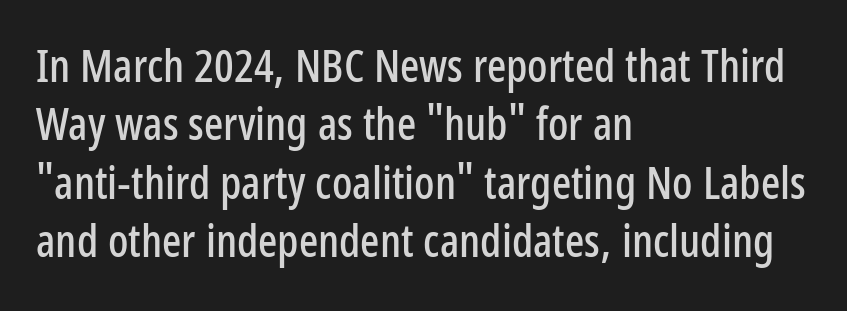
Interline gaps are of average width in this sample. Honestly, the letter spacing is just normal — you wouldn't notice it. You could not count columns in this text — the font is proportionally spaced. Teacher's note: observe the even left margin — that is flush-left alignment. Type without underlining.
